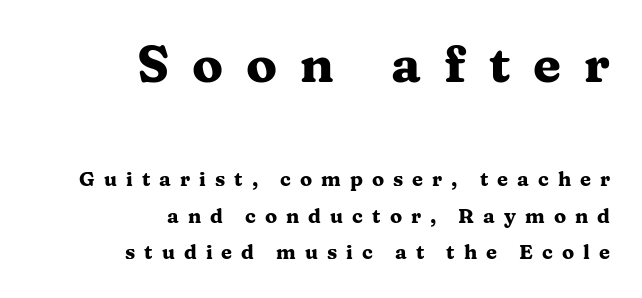
In terms of posture, this sample is upright. Leftover space on each line is placed entirely before the opening word. There is plenty of visible air inserted between adjacent glyphs. Old-style or modern, the face here clearly has serifs. These two chunks differ in scale, with the top chunk taking the larger measure.
